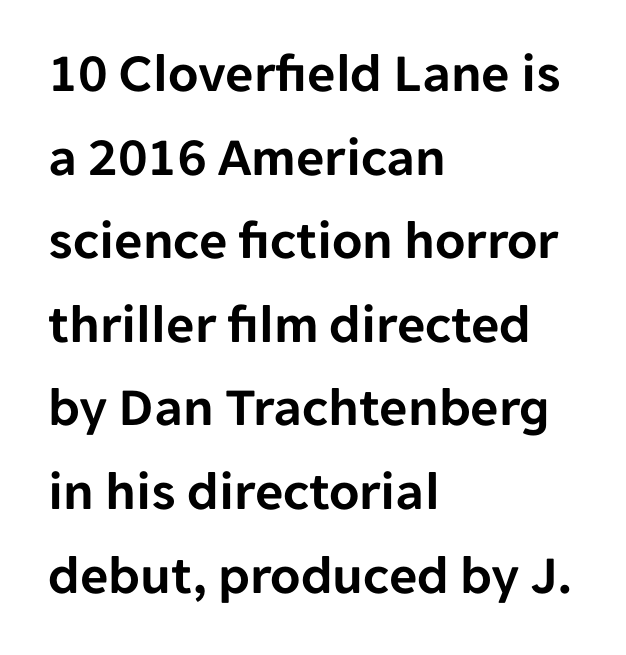
The passage shown is typeset with a sans-serif family. Typeset ragged right — the left edge is the straight one. The face used here is proportionally spaced, like ordinary book or web type. Italic? Not at all — the glyphs are vertical. Honestly, the letter spacing is just normal — you wouldn't notice it. The designer left line spacing at the default.
